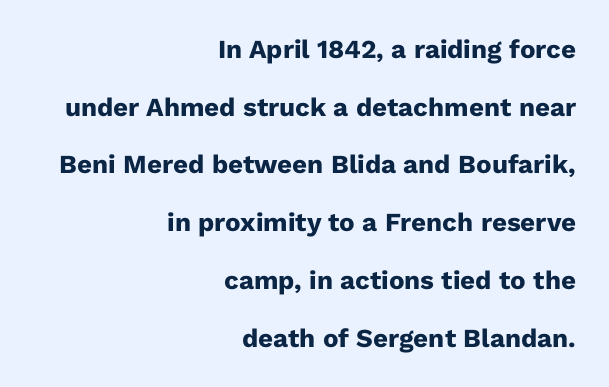
Ascenders rise straight up at ninety degrees. Glance below the letters and you will spot only blank space. One-word summary of the alignment: right. The horizontal fit of the characters is conventional and even. Vertical spacing — loose. A dark, heavy texture on the line: the type is bold.
